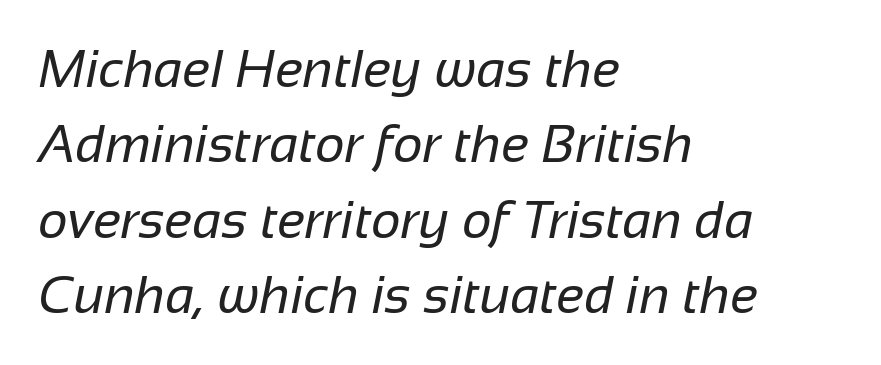
{"serif": "no", "bold": "no", "weight": "regular", "width": "normal", "stroke_contrast": "low", "x_height": "medium", "monospaced": "no", "underline": "no", "align": "left", "line_spacing": "normal", "line_spacing_ratio": 1.45, "letter_spacing": "normal", "letter_spacing_em": 0.0, "glyph_px": 52}
